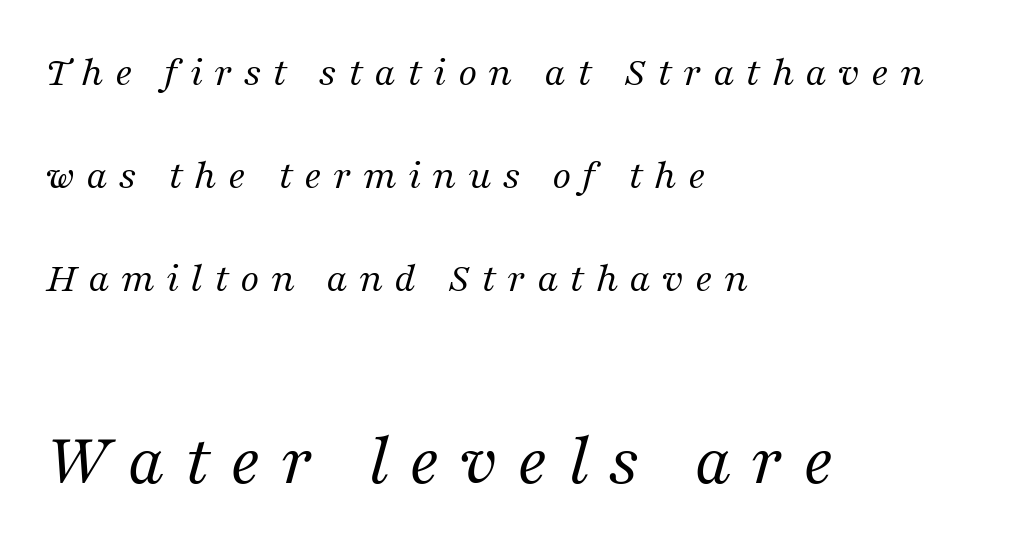
{"serif": "yes", "italic": "yes", "lean": "right", "slant_degrees": 16, "bold": "no", "weight": "regular", "width": "normal", "stroke_contrast": "medium", "x_height": "medium", "monospaced": "no", "underline": "no", "align": "left", "line_spacing": "loose", "line_spacing_ratio": 2.4, "letter_spacing": "wide", "letter_spacing_em": 0.26, "larger_block": "second", "size_ratio": 1.74, "glyph_px": 75}
